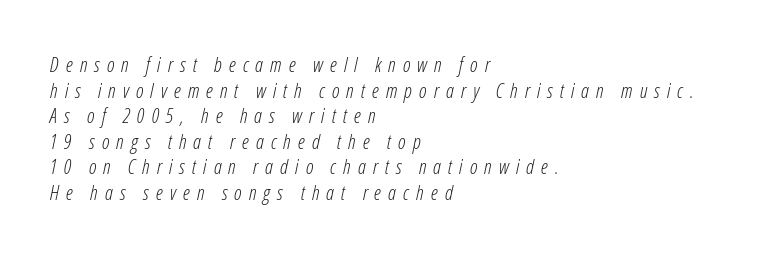
The image shows 20 px text type, italic (leaning right); set left-aligned, normal line spacing (1.28x), unusually wide letter spacing (+0.35 em), not underlined.
